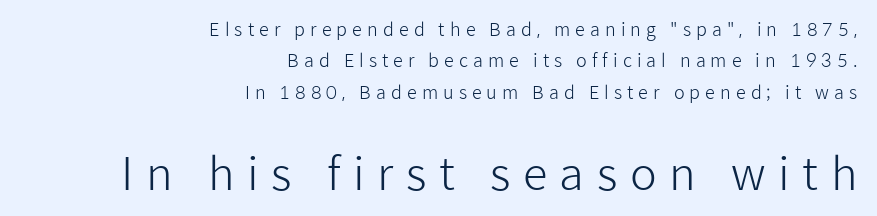
The image shows 45 px light sans-serif type, upright; set right-aligned, line spacing 1.74x, unusually wide letter spacing (+0.28 em), not underlined; the second (bottom) block is 2.5x larger; low stroke contrast and a medium x-height.
